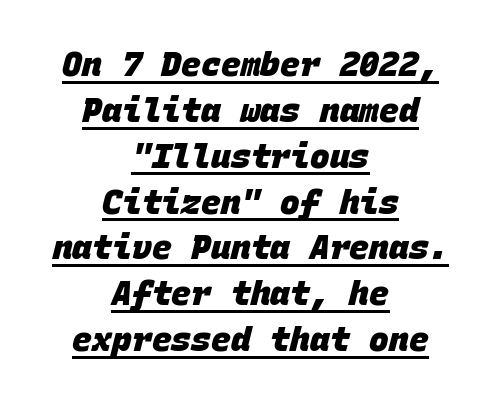
The image shows 33 px heavy sans-serif type, monospaced; set centered, normal line spacing (1.39x), normal letter spacing, underlined; low stroke contrast and a large x-height.
